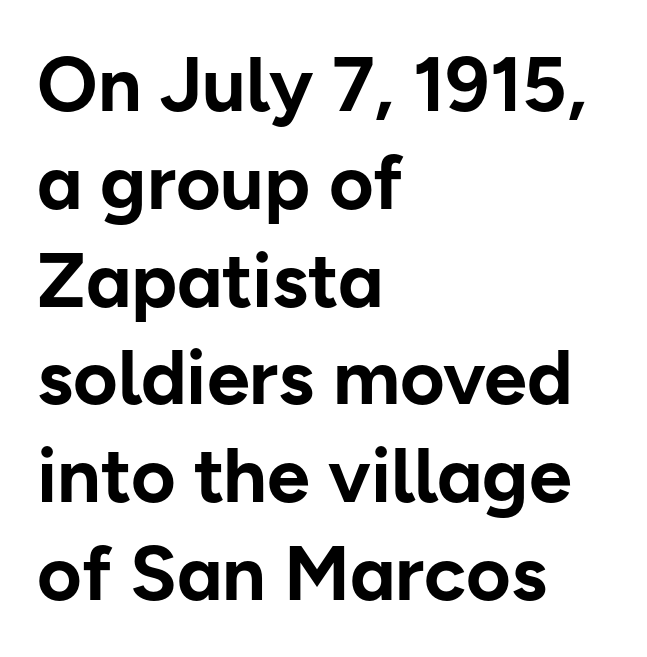
Letters rest on an invisible, unmarked baseline. Normally led — the rows are evenly, conventionally spaced. Nobody touched the tracking dial on this one. Italic: no, the glyphs are upright roman.
